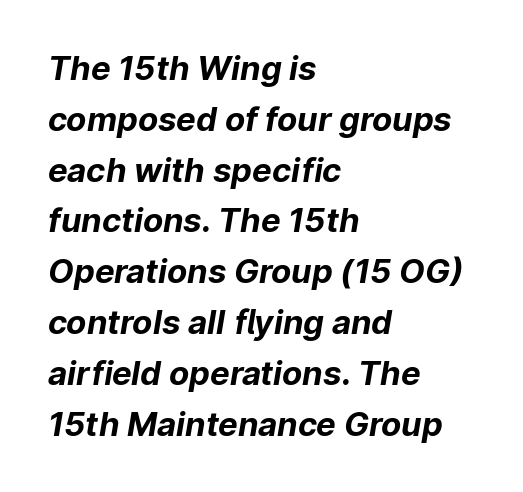
The image shows 33 px bold sans-serif type; set left-aligned, normal line spacing (1.54x), normal letter spacing, not underlined; low stroke contrast and a medium x-height.
